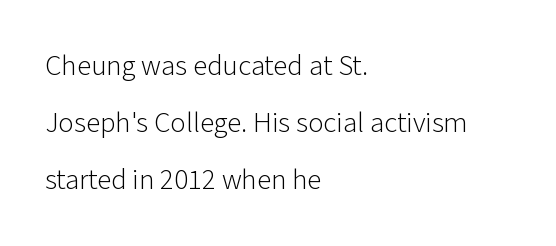
The image shows 29 px light sans-serif type, upright; set left-aligned, loose line spacing (1.96x), normal letter spacing, not underlined; low stroke contrast and a medium x-height.
